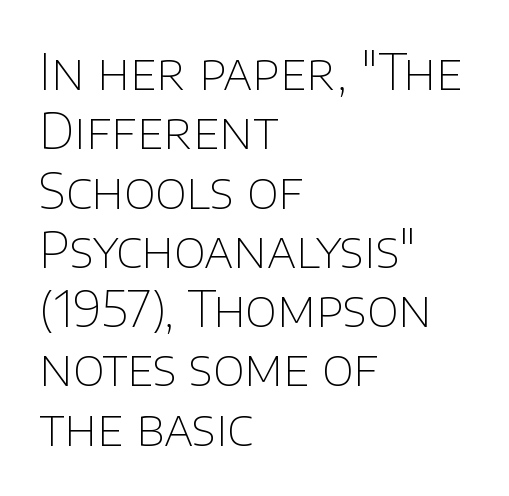
{"serif": "no", "italic": "no", "bold": "no", "weight": "thin", "width": "normal", "stroke_contrast": "low", "x_height": "large", "monospaced": "no", "underline": "no", "align": "left", "line_spacing_ratio": 1.21, "letter_spacing": "normal", "letter_spacing_em": 0.0, "glyph_px": 49}
